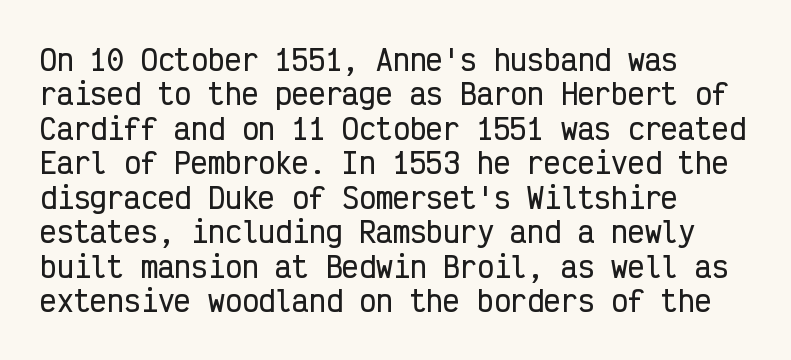
Q: Is the text italic (slanted)? A: No, it is upright.
Q: Is the typeface a serif or a sans-serif typeface? A: Sans-serif.
Q: Is the text underlined? A: No.
Q: How is the paragraph aligned? A: Left-aligned.
Q: Is the spacing between letters normal or unusually wide? A: Normal.
Q: Width (condensed, normal, or wide)? A: Condensed.
Q: Stroke contrast? A: Low.
Q: x-height? A: Medium.
Q: Monospaced? A: Yes.
